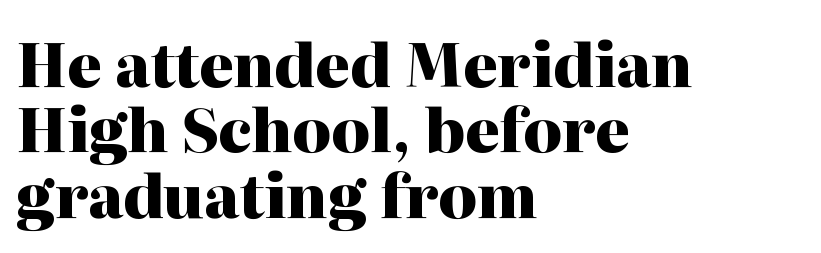
The image shows 60 px heavy serif type, upright; set left-aligned, tight line spacing (1.09x), normal letter spacing, not underlined; high stroke contrast and a medium x-height.
